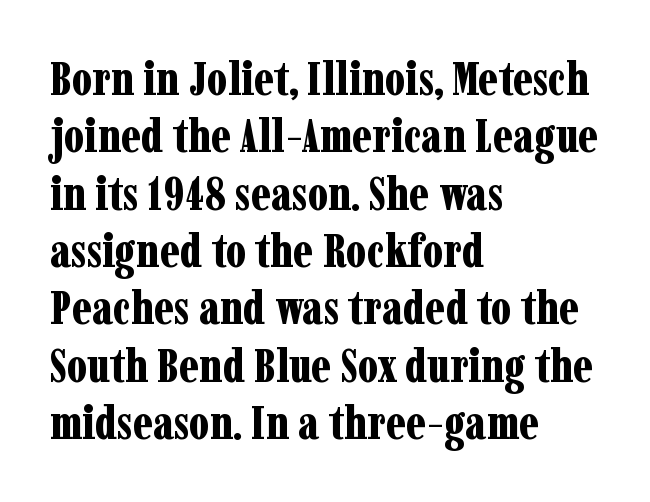
The image shows 47 px bold, condensed serif type, upright; set left-aligned, line spacing 1.22x, normal letter spacing, not underlined; low stroke contrast and a medium x-height.
